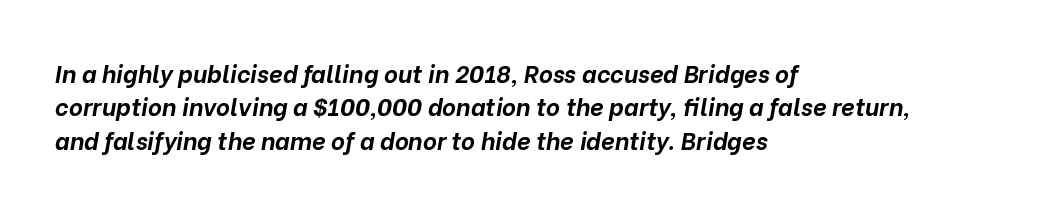
Q: Is the text bold? A: Yes.
Q: Is the text italic (slanted)? A: Yes, it leans right by about 10 degrees.
Q: Is the text underlined? A: No.
Q: How is the paragraph aligned? A: Left-aligned.
Q: Is the spacing between letters normal or unusually wide? A: Normal.
Q: Is the spacing between lines tight, normal or loose? A: Normal.
